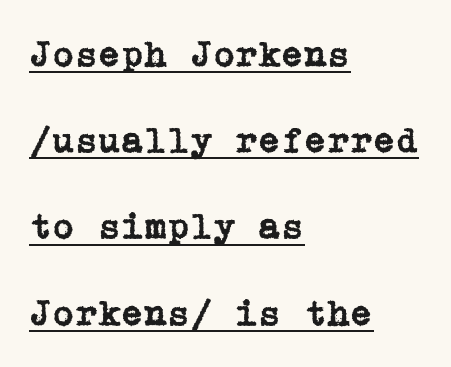
This rendering employs a face with finishing strokes, i.e., a serif. The space between consecutive lines is lavish. No italicization has been applied; the sample stays upright. Visually the block forms a straight wall on the left and a jagged coastline on the right. Glyph-to-glyph distance matches everyday printed text. Underline: present.
